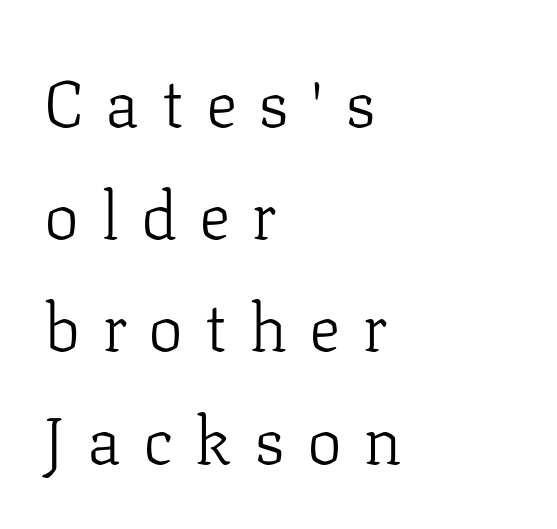
The image shows 66 px light serif type, upright; set left-aligned, normal line spacing (1.7x), unusually wide letter spacing (+0.33 em), not underlined; low stroke contrast and a medium x-height.
